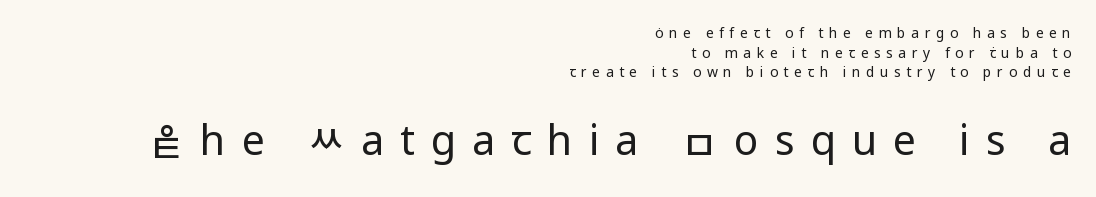
{"serif": "no", "italic": "no", "bold": "no", "weight": "regular", "width": "normal", "stroke_contrast": "low", "x_height": "medium", "monospaced": "no", "underline": "no", "align": "right", "line_spacing": "normal", "line_spacing_ratio": 1.4, "letter_spacing": "wide", "letter_spacing_em": 0.39, "larger_block": "second", "size_ratio": 2.93, "glyph_px": 41}
